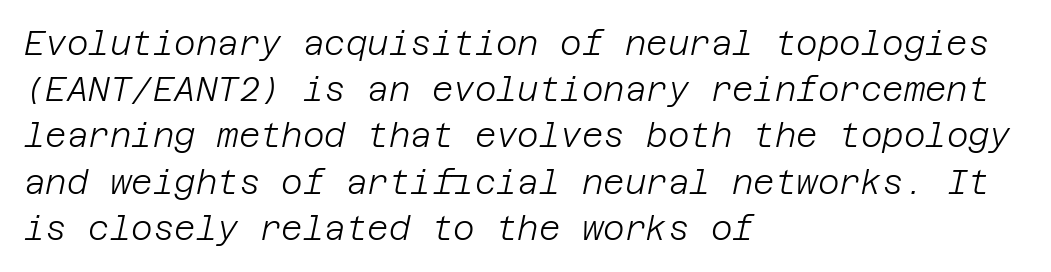
{"italic": "yes", "lean": "right", "slant_degrees": 12, "bold": "no", "weight": "light", "width": "normal", "stroke_contrast": "low", "x_height": "large", "underline": "no", "align": "left", "line_spacing": "normal", "line_spacing_ratio": 1.4, "letter_spacing": "normal", "letter_spacing_em": 0.0, "glyph_px": 33}
